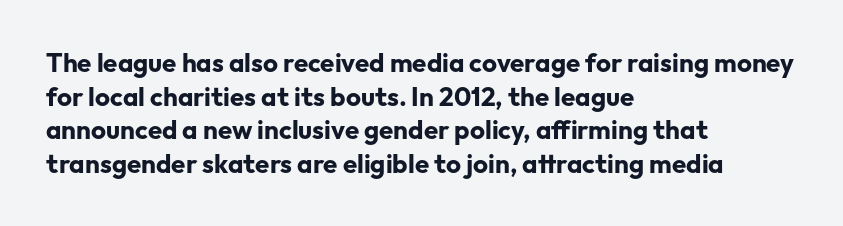
The image shows 26 px bold type, upright; set left-aligned, normal line spacing (1.29x), normal letter spacing, not underlined.
